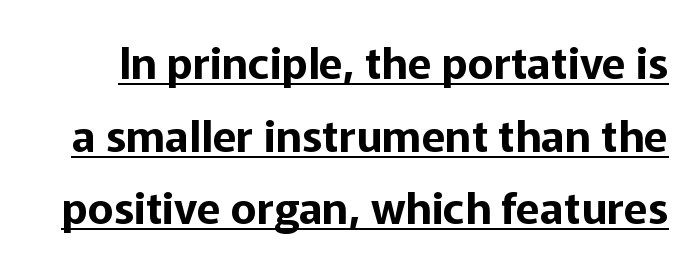
{"serif": "no", "italic": "no", "width": "normal", "stroke_contrast": "low", "x_height": "medium", "monospaced": "no", "underline": "yes", "line_spacing": "normal", "line_spacing_ratio": 1.65, "letter_spacing": "normal", "letter_spacing_em": 0.0, "glyph_px": 44}
